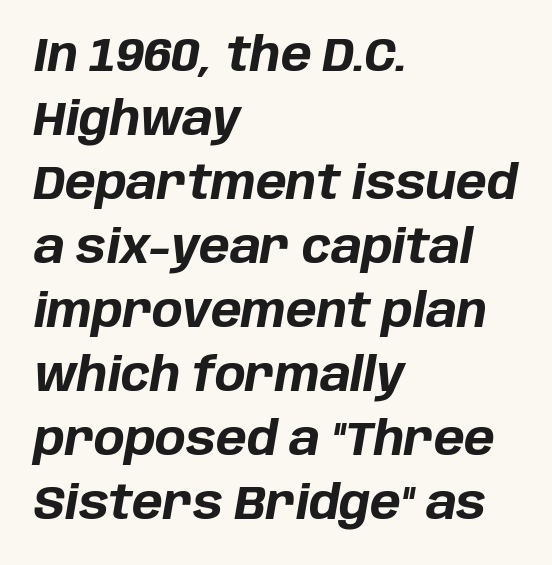
The image shows 46 px bold type, italic (leaning right); set left-aligned, normal line spacing (1.39x), normal letter spacing, not underlined; low stroke contrast and a large x-height.
